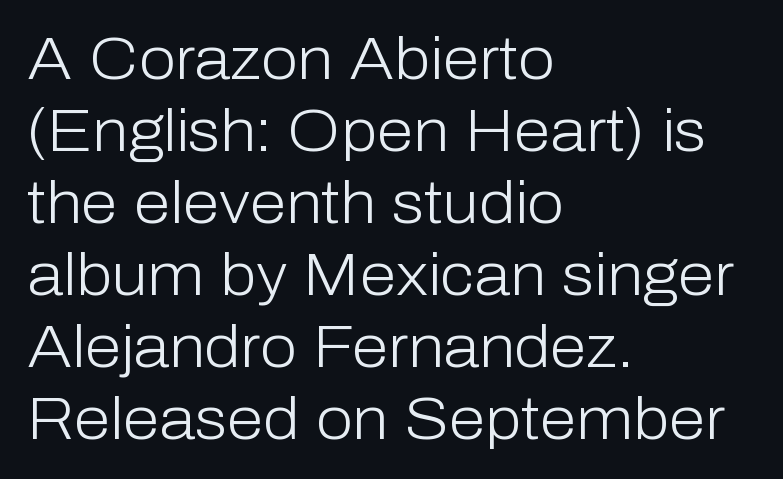
Q: Is the text bold? A: No.
Q: Is the text italic (slanted)? A: No, it is upright.
Q: Is the typeface a serif or a sans-serif typeface? A: Sans-serif.
Q: Is the text underlined? A: No.
Q: How is the paragraph aligned? A: Left-aligned.
Q: Is the spacing between letters normal or unusually wide? A: Normal.
Q: Width (condensed, normal, or wide)? A: Normal.
Q: Stroke contrast? A: Low.
Q: x-height? A: Medium.
Q: Monospaced? A: No.
